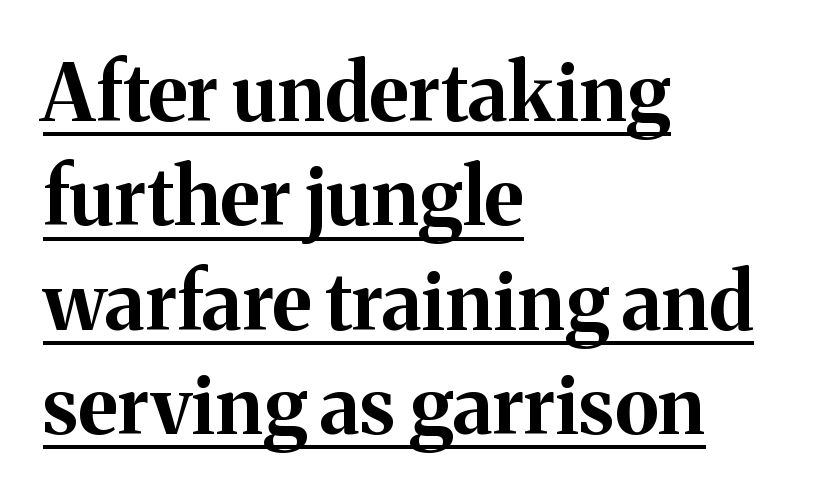
The words here are underlined. Strokes here are thick enough to call this a true bold. Reading down the block, your eye returns to a fixed left position each line. Vertical strokes here are truly vertical. Is this a fixed-width face? No — the glyphs have proportional, varying widths. What's the leading like? Ordinary, nothing unusual.
